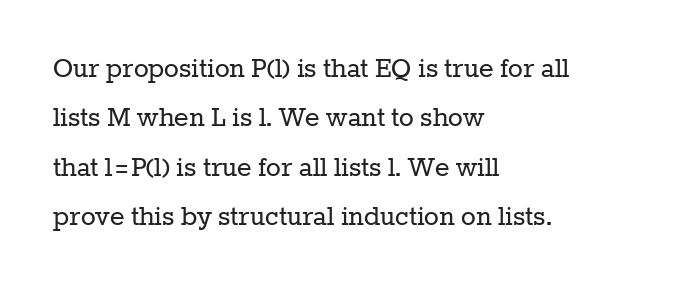
{"serif": "yes", "italic": "no", "bold": "no", "weight": "regular", "width": "normal", "stroke_contrast": "low", "x_height": "medium", "monospaced": "no", "underline": "no", "align": "left", "line_spacing": "normal", "line_spacing_ratio": 1.59, "letter_spacing": "normal", "letter_spacing_em": 0.0, "glyph_px": 31}
